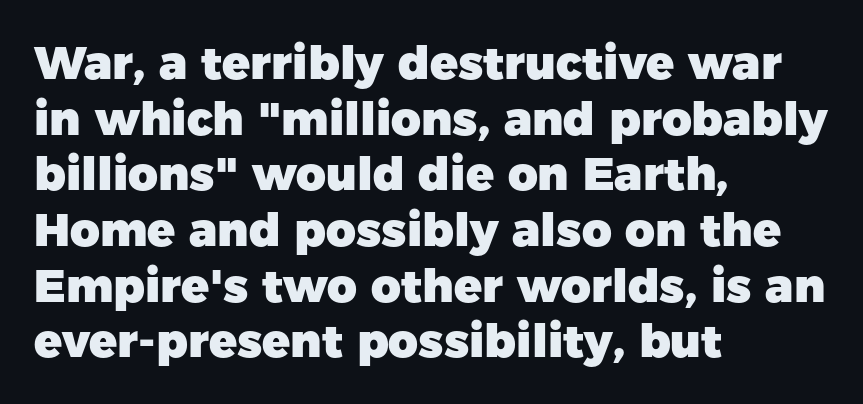
The type is set solid horizontally, with unmodified tracking. A typesetter would label this face a sans. You'd pick this weight for a headline — it's a proper bold. If you drew a ruler down the left edge, every line would touch it.
